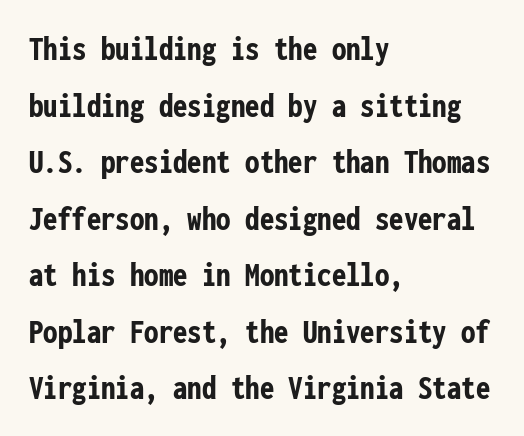
Q: Is the text bold? A: Yes.
Q: Is the text italic (slanted)? A: No, it is upright.
Q: Is the typeface a serif or a sans-serif typeface? A: Sans-serif.
Q: Is the text underlined? A: No.
Q: How is the paragraph aligned? A: Left-aligned.
Q: Is the spacing between letters normal or unusually wide? A: Normal.
Q: Is the spacing between lines tight, normal or loose? A: Normal.
Q: Width (condensed, normal, or wide)? A: Condensed.
Q: Stroke contrast? A: Low.
Q: x-height? A: Medium.
Q: Monospaced? A: Yes.
